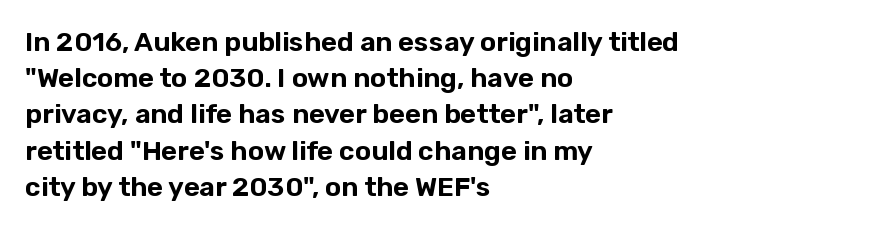
{"italic": "no", "underline": "no", "align": "left", "line_spacing": "normal", "line_spacing_ratio": 1.34, "letter_spacing": "normal", "letter_spacing_em": 0.0, "glyph_px": 27}
